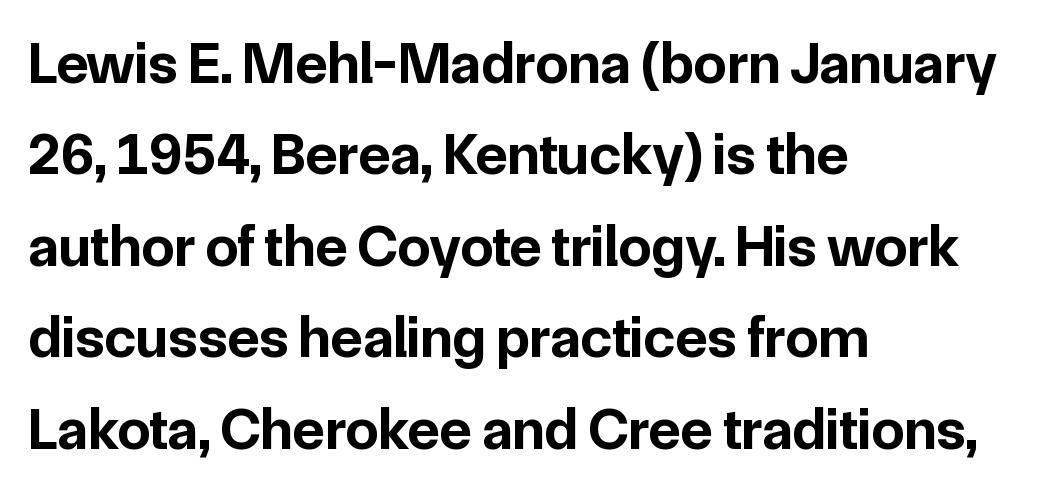
This rendering uses left alignment, leaving the right contour irregular. Are there feet on the stems? There aren't — it's a sans. Each glyph is drawn with heavy, bold strokes. Quick note: not italic, upright.
